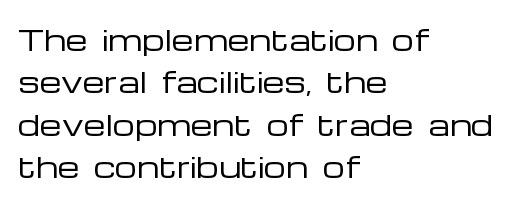
A roman cut, with each character standing at attention. Lines of text with bare space underneath. A typesetter would call this zero additional tracking. The typesetter chose a ragged-right arrangement here. Grotesque or geometric, the face here clearly has no serifs. Baseline-to-baseline distance is the conventional proportion of letter height.
